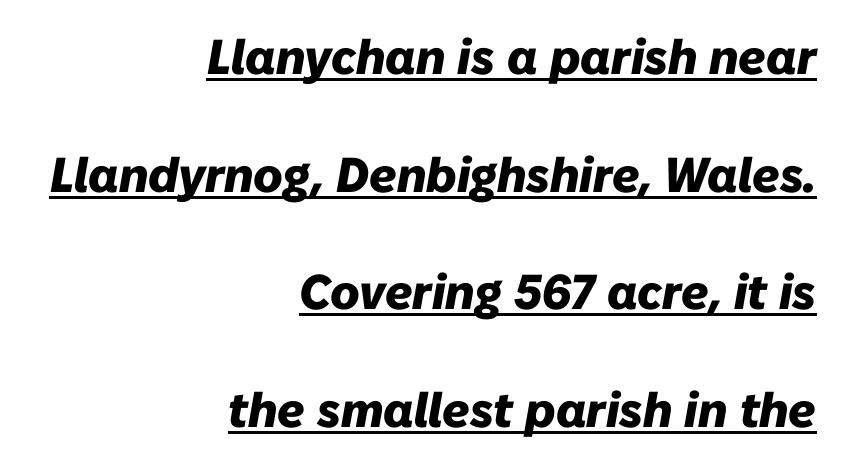
The image shows 49 px heavy type, italic (leaning right); set right-aligned, loose line spacing (2.4x), normal letter spacing, underlined; low stroke contrast and a medium x-height.
